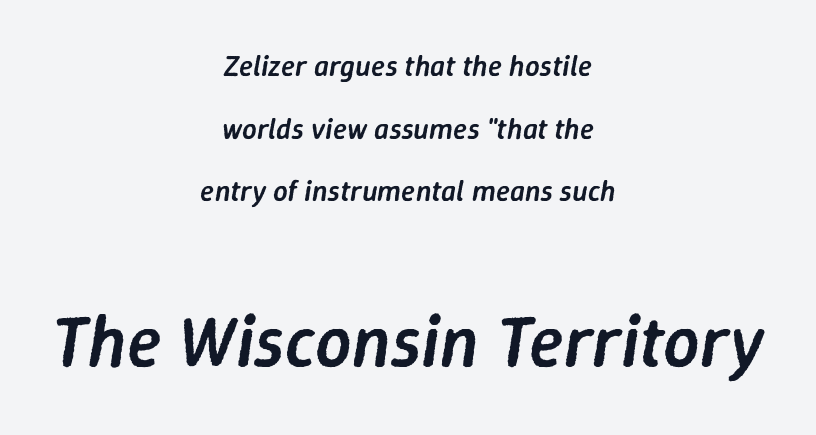
How would I describe the line gaps? Wide and relaxed. The lines are quadded center. The letters advance in unequal steps, a hallmark of proportional type. Looking at the ascenders, they clearly lean. Look at the stroke-to-counter ratio: somewhat heavy, a semibold.
